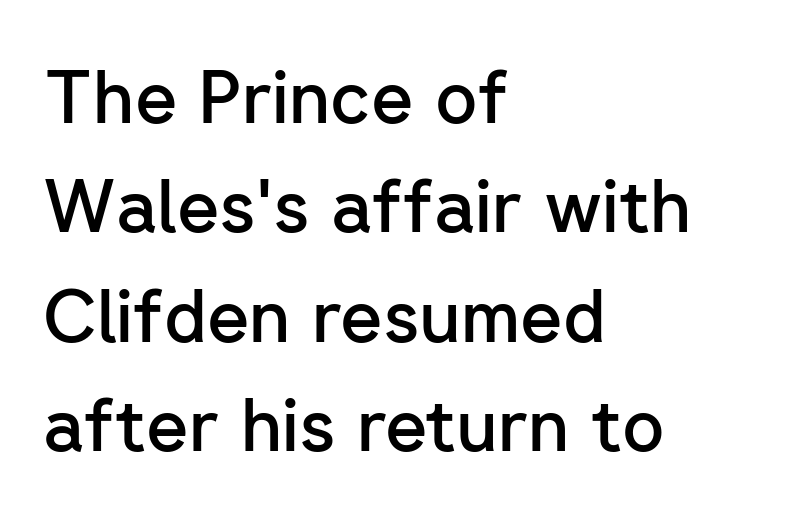
{"serif": "no", "italic": "no", "bold": "semi", "weight": "semibold", "width": "normal", "stroke_contrast": "low", "x_height": "medium", "monospaced": "no", "underline": "no", "align": "left", "line_spacing": "normal", "line_spacing_ratio": 1.5, "letter_spacing": "normal", "letter_spacing_em": 0.0, "glyph_px": 73}
